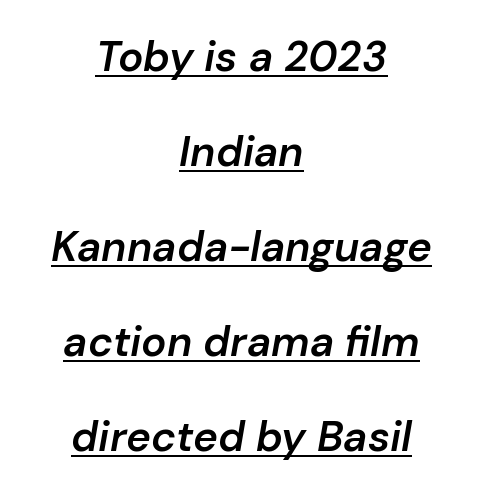
Think of a printed novel: that variable character pitch is what you see here. Slant detected: the letters are inclined. Tracking value appears to be zero — textbook default spacing. Somebody hit Ctrl+U on this one — the words are underlined. This rendering uses center alignment, leaving both contours irregular but symmetric.
